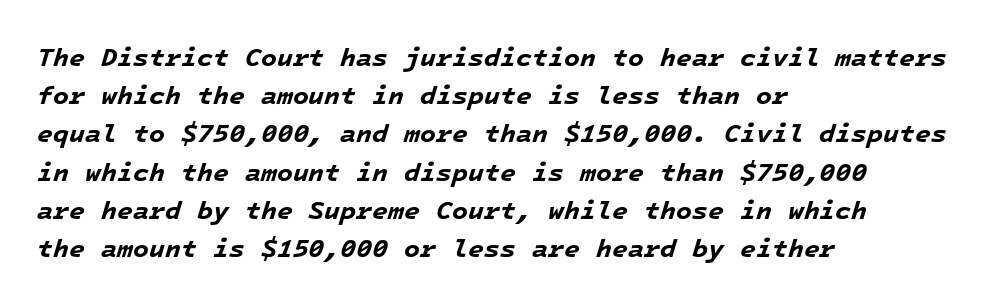
Q: Is the text bold? A: Yes.
Q: Is the text italic (slanted)? A: Yes, it leans right by about 16 degrees.
Q: Is the text underlined? A: No.
Q: How is the paragraph aligned? A: Left-aligned.
Q: Is the spacing between letters normal or unusually wide? A: Normal.
Q: Is the spacing between lines tight, normal or loose? A: Normal.
